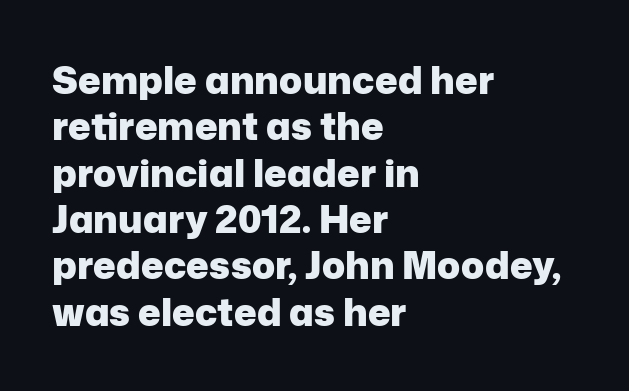
The passage is arranged the way most books set body copy — flush left. Looks like regular typesetting: each glyph gets only the width it needs. You could call the tracking neutral — neither tight nor loose. The words here are not underlined.
